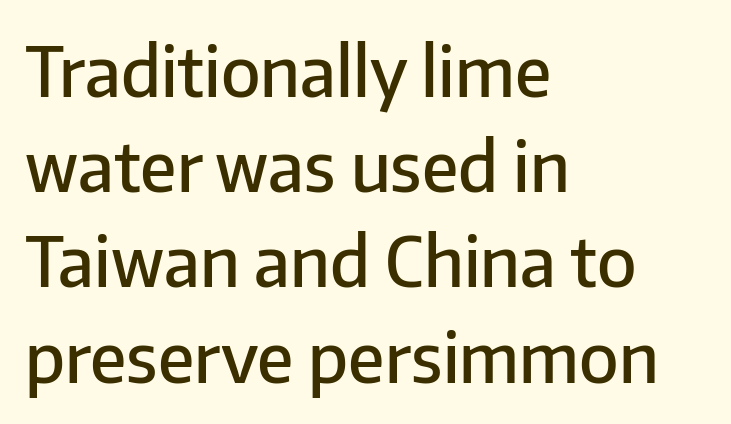
The image shows 69 px semibold sans-serif type, upright; set left-aligned, normal line spacing (1.38x), normal letter spacing, not underlined; low stroke contrast and a medium x-height.
